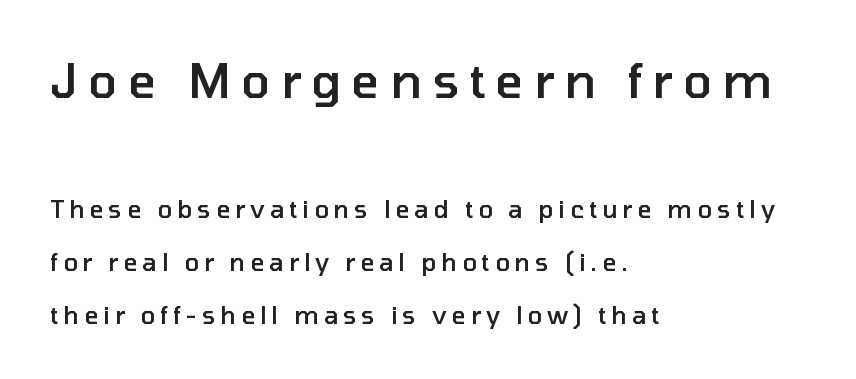
Q: Is the text bold? A: Semi-bold.
Q: Is the text italic (slanted)? A: No, it is upright.
Q: Is the typeface a serif or a sans-serif typeface? A: Sans-serif.
Q: Is the text underlined? A: No.
Q: How is the paragraph aligned? A: Left-aligned.
Q: Is the spacing between letters normal or unusually wide? A: Unusually wide.
Q: Is the spacing between lines tight, normal or loose? A: Loose.
Q: Which block of text is set in a larger size, the first (top) or the second (bottom)? A: The first (top) one.
Q: Width (condensed, normal, or wide)? A: Normal.
Q: Stroke contrast? A: Low.
Q: x-height? A: Medium.
Q: Monospaced? A: No.
